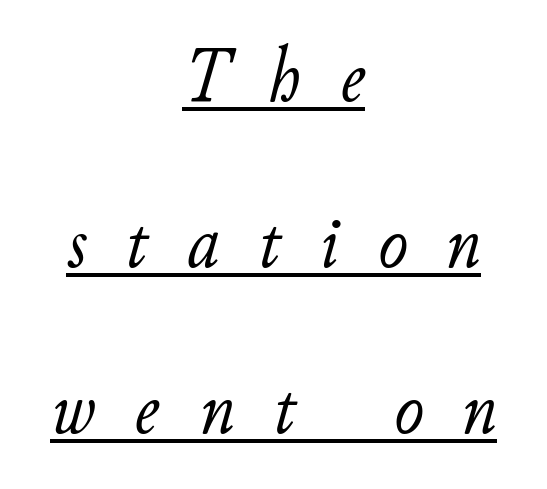
Airy leading. Quick note: italic. These lines are rendered in a variable-pitch font. This sample carries an underscore along the baseline area.
